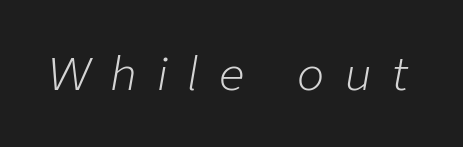
The image shows 45 px light type, italic (leaning right); set unusually wide letter spacing (+0.45 em), not underlined; low stroke contrast and a medium x-height.
